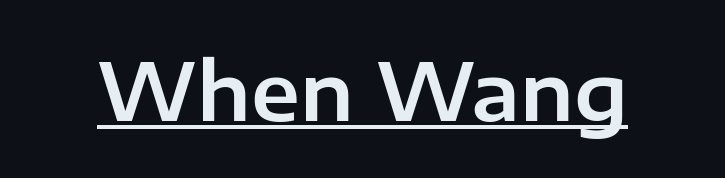
Q: Is the text italic (slanted)? A: No, it is upright.
Q: Is the typeface a serif or a sans-serif typeface? A: Sans-serif.
Q: Is the text underlined? A: Yes.
Q: Is the spacing between letters normal or unusually wide? A: Normal.
Q: Width (condensed, normal, or wide)? A: Normal.
Q: Stroke contrast? A: Low.
Q: x-height? A: Medium.
Q: Monospaced? A: No.
